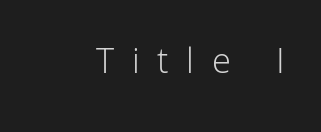
{"serif": "no", "italic": "no", "bold": "no", "weight": "light", "width": "normal", "stroke_contrast": "low", "x_height": "medium", "monospaced": "no", "underline": "no", "letter_spacing": "wide", "letter_spacing_em": 0.48, "glyph_px": 37}
